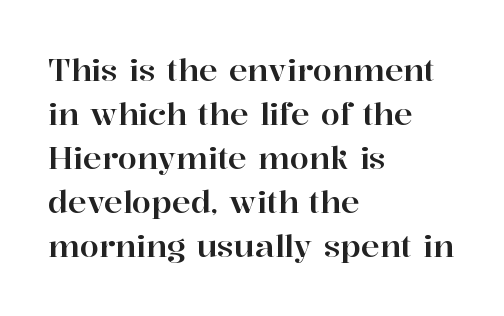
{"serif": "yes", "italic": "no", "width": "normal", "stroke_contrast": "high", "x_height": "medium", "monospaced": "no", "underline": "no", "align": "left", "line_spacing": "normal", "line_spacing_ratio": 1.42, "letter_spacing": "normal", "letter_spacing_em": 0.0, "glyph_px": 31}
